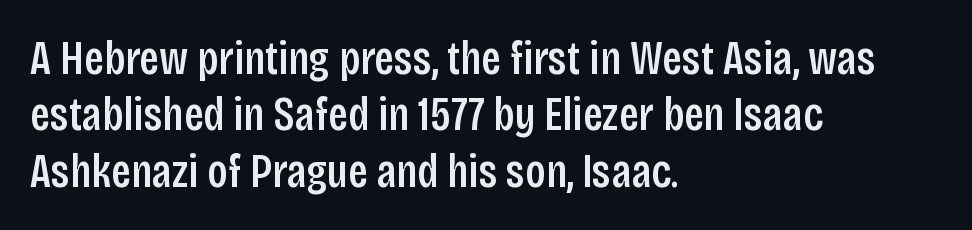
Q: Is the text bold? A: Semi-bold.
Q: Is the text italic (slanted)? A: No, it is upright.
Q: Is the typeface a serif or a sans-serif typeface? A: Sans-serif.
Q: Is the text underlined? A: No.
Q: How is the paragraph aligned? A: Left-aligned.
Q: Is the spacing between letters normal or unusually wide? A: Normal.
Q: Width (condensed, normal, or wide)? A: Condensed.
Q: Stroke contrast? A: Low.
Q: x-height? A: Large.
Q: Monospaced? A: No.
